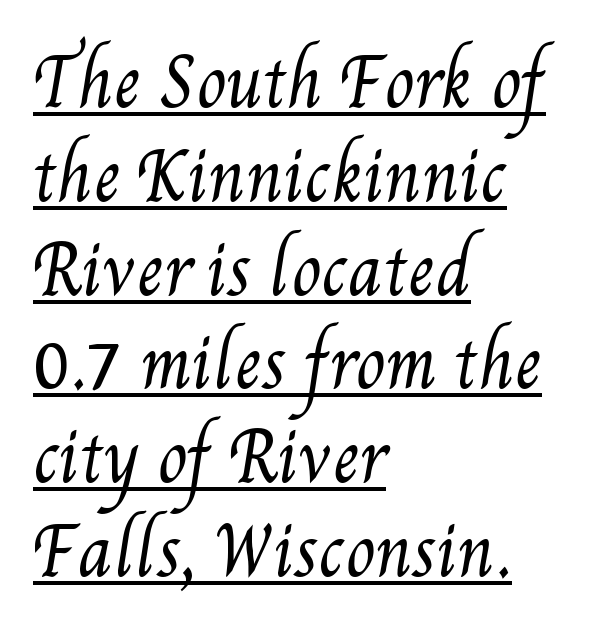
Q: Is the text bold? A: No.
Q: Is the text underlined? A: Yes.
Q: How is the paragraph aligned? A: Left-aligned.
Q: Is the spacing between letters normal or unusually wide? A: Normal.
Q: Is the spacing between lines tight, normal or loose? A: Normal.
Q: Width (condensed, normal, or wide)? A: Condensed.
Q: Stroke contrast? A: Medium.
Q: x-height? A: Small.
Q: Monospaced? A: No.
